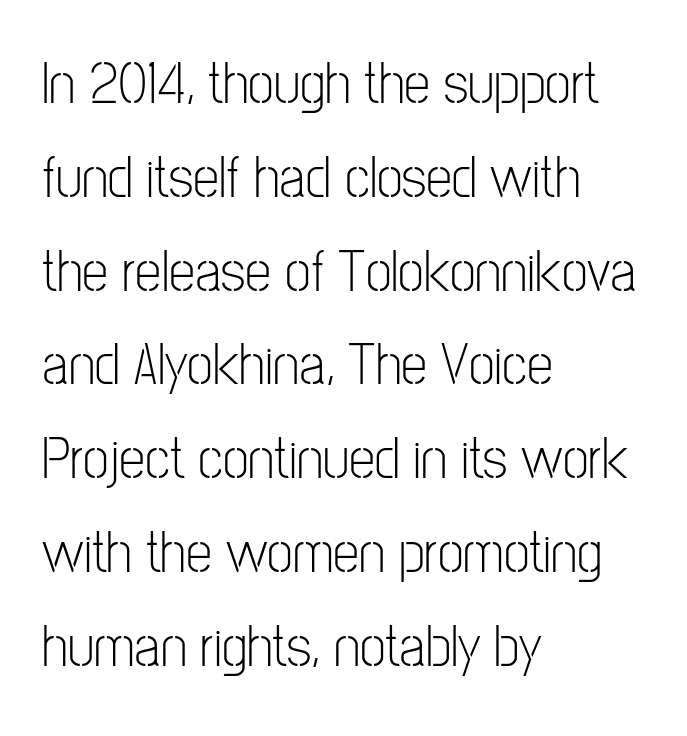
Stroke terminals: plain, sans-serif. Left-aligned paragraph, ragged on the right. Baseline-to-baseline distance is the conventional proportion of letter height. This sample has the flowing, uneven cadence of proportional lettering.
